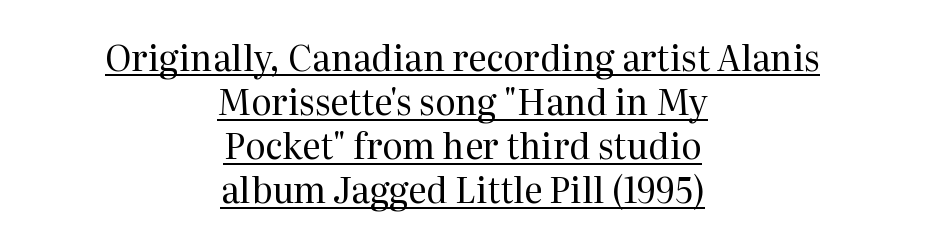
{"serif": "yes", "italic": "no", "bold": "no", "weight": "regular", "width": "normal", "stroke_contrast": "medium", "x_height": "medium", "monospaced": "no", "underline": "yes", "align": "center", "line_spacing": "normal", "line_spacing_ratio": 1.26, "letter_spacing": "normal", "letter_spacing_em": 0.0, "glyph_px": 35}
